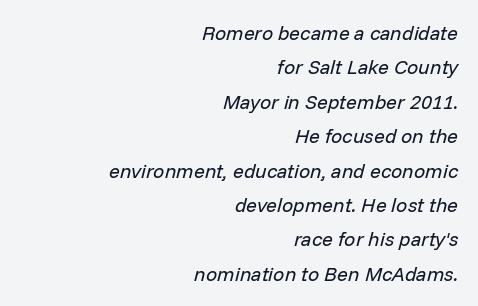
The image shows 20 px text type, italic (leaning right); set right-aligned, line spacing 1.72x, normal letter spacing, not underlined.
